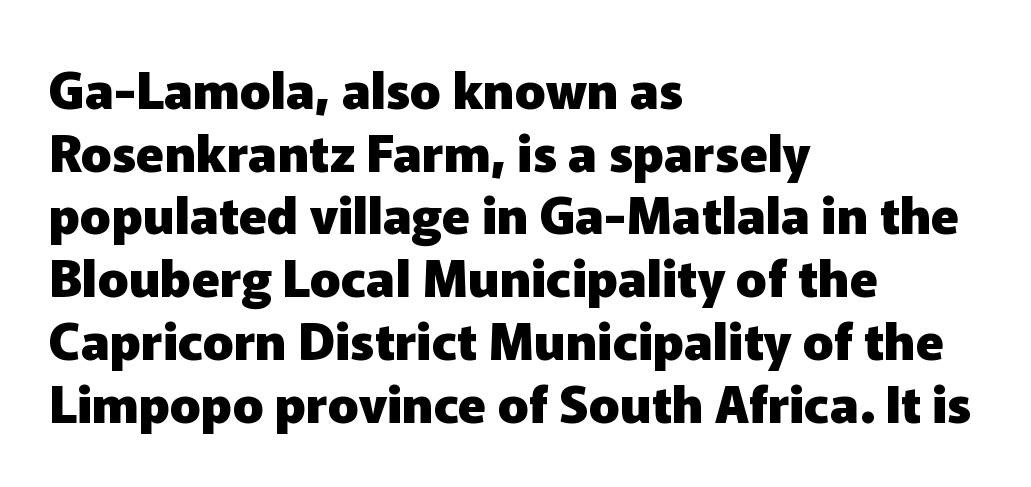
Q: Is the text bold? A: Yes.
Q: Is the text italic (slanted)? A: No, it is upright.
Q: Is the typeface a serif or a sans-serif typeface? A: Sans-serif.
Q: Is the text underlined? A: No.
Q: How is the paragraph aligned? A: Left-aligned.
Q: Is the spacing between letters normal or unusually wide? A: Normal.
Q: Width (condensed, normal, or wide)? A: Normal.
Q: Stroke contrast? A: Low.
Q: x-height? A: Medium.
Q: Monospaced? A: No.
